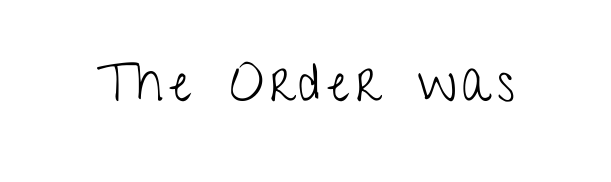
{"serif": "no", "italic": "no", "bold": "no", "weight": "light", "width": "condensed", "stroke_contrast": "low", "x_height": "medium", "monospaced": "no", "underline": "no", "glyph_px": 52}
